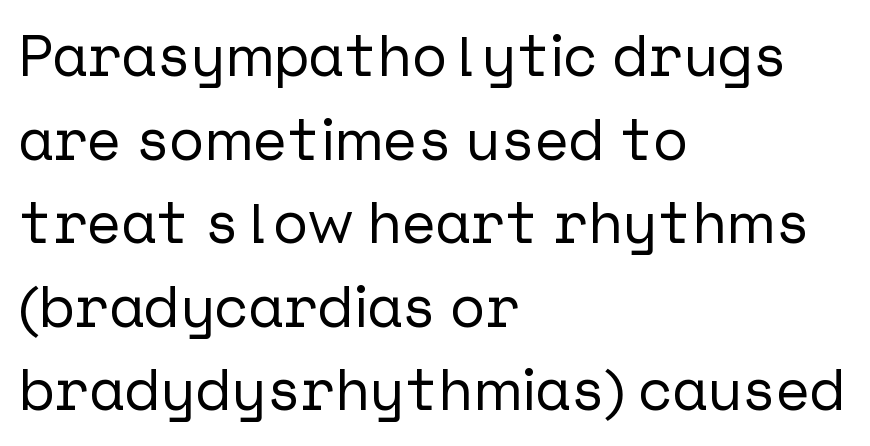
{"serif": "no", "italic": "no", "width": "normal", "stroke_contrast": "low", "x_height": "medium", "underline": "no", "align": "left", "line_spacing": "normal", "line_spacing_ratio": 1.44, "letter_spacing": "normal", "letter_spacing_em": 0.0, "glyph_px": 58}
